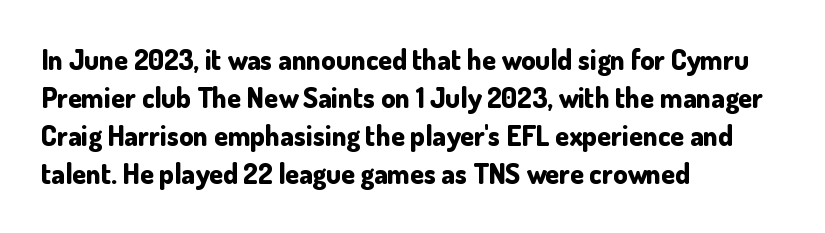
{"serif": "no", "italic": "no", "bold": "yes", "weight": "bold", "width": "normal", "stroke_contrast": "low", "x_height": "small", "monospaced": "no", "underline": "no", "align": "left", "line_spacing": "normal", "line_spacing_ratio": 1.36, "letter_spacing": "normal", "letter_spacing_em": 0.0, "glyph_px": 28}
